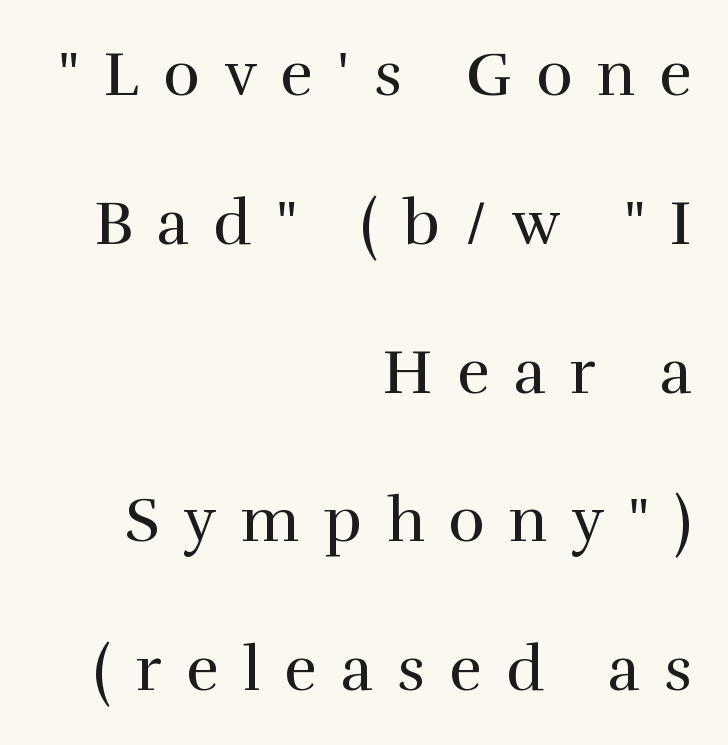
Typographically, this falls in the serif category. Line endings align vertically; line beginnings do not. Does the leading feel generous? Absolutely, it's lavish. Here the glyphs are tracked loosely, breaking word shapes into spaced letters. Proportional: the letters do not fall into vertical columns. Posture: vertical.
